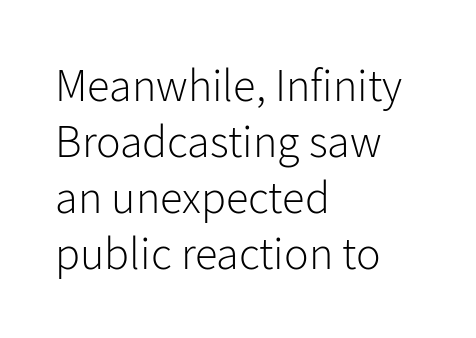
The image shows 46 px light sans-serif type, upright; set left-aligned, line spacing 1.22x, normal letter spacing, not underlined; low stroke contrast and a medium x-height.
